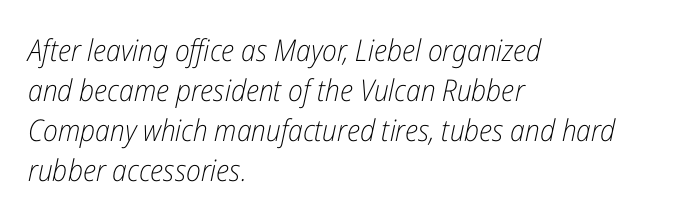
The image shows 30 px light, condensed type, italic (leaning right); set left-aligned, normal line spacing (1.33x), normal letter spacing, not underlined; low stroke contrast and a medium x-height.
